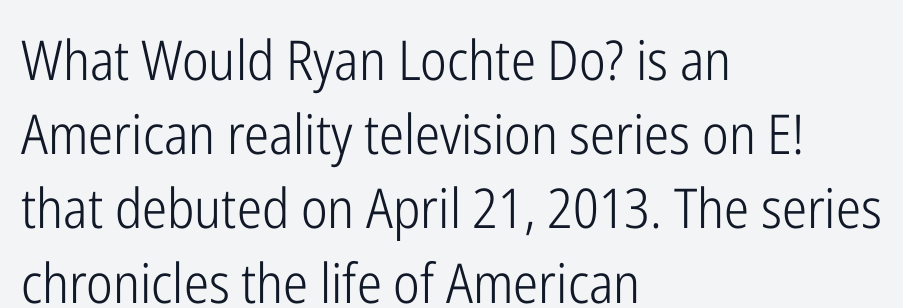
The image shows 55 px light, condensed sans-serif type, upright; set left-aligned, normal line spacing (1.35x), normal letter spacing, not underlined; low stroke contrast and a medium x-height.
